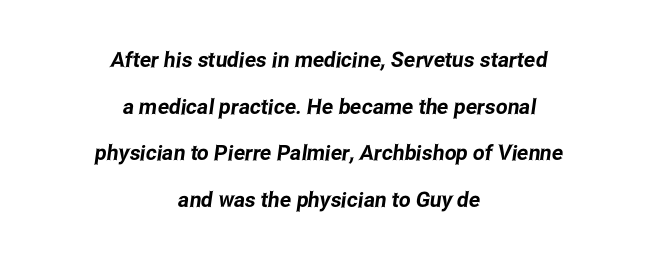
Q: Is the text underlined? A: No.
Q: How is the paragraph aligned? A: Centered.
Q: Is the spacing between letters normal or unusually wide? A: Normal.
Q: Is the spacing between lines tight, normal or loose? A: Loose.
